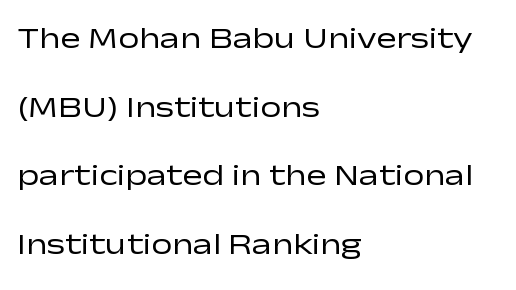
Q: Is the text bold? A: No.
Q: Is the text italic (slanted)? A: No, it is upright.
Q: Is the typeface a serif or a sans-serif typeface? A: Sans-serif.
Q: Is the text underlined? A: No.
Q: How is the paragraph aligned? A: Left-aligned.
Q: Is the spacing between letters normal or unusually wide? A: Normal.
Q: Is the spacing between lines tight, normal or loose? A: Loose.
Q: Width (condensed, normal, or wide)? A: Wide.
Q: Stroke contrast? A: Low.
Q: x-height? A: Medium.
Q: Monospaced? A: No.
